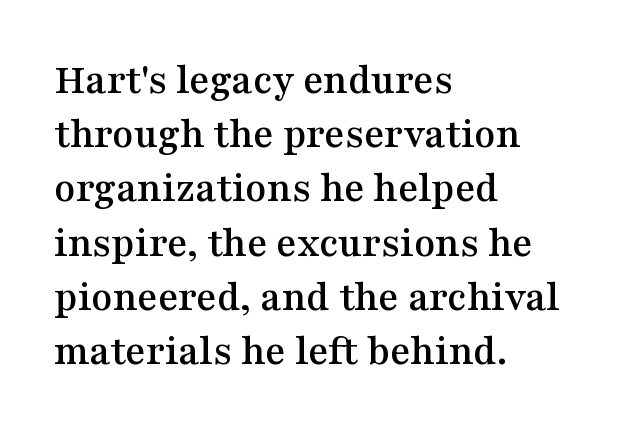
The image shows 43 px wide serif type, upright; set left-aligned, normal line spacing (1.26x), normal letter spacing, not underlined; medium stroke contrast and a medium x-height.
